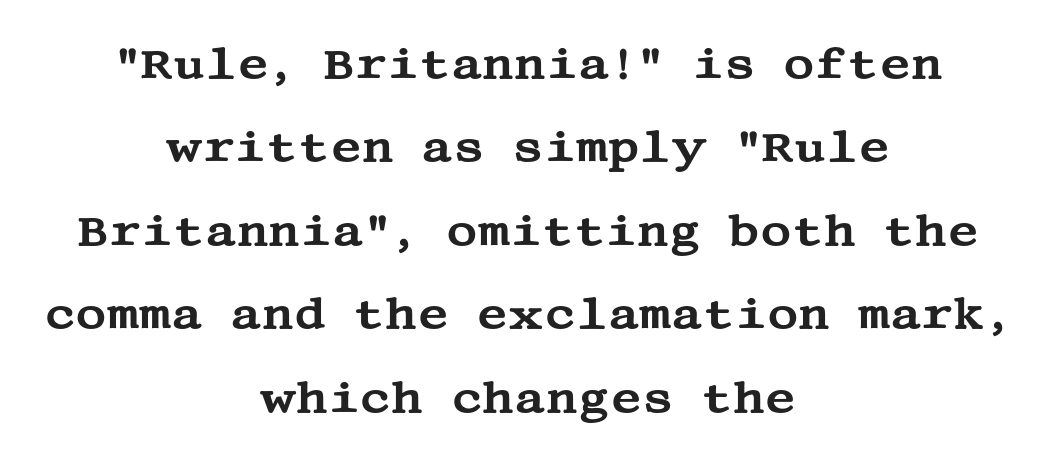
How would I describe the line gaps? Wide and relaxed. Small tapered or slab feet sit at the stroke ends, so this counts as serif. Clear beneath every line of the passage. The passage is arranged like a title page — every line centered. Posture: straight, roman, zero tilt. Is the letter spacing exaggerated? No — it looks like the ordinary default.
